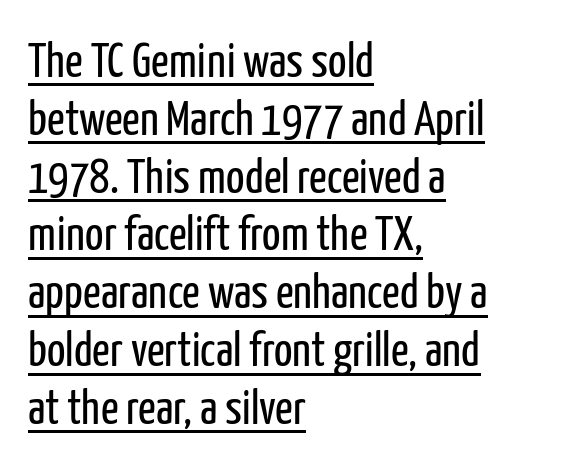
Q: Is the text bold? A: No.
Q: Is the text italic (slanted)? A: No, it is upright.
Q: Is the typeface a serif or a sans-serif typeface? A: Sans-serif.
Q: Is the text underlined? A: Yes.
Q: How is the paragraph aligned? A: Left-aligned.
Q: Is the spacing between letters normal or unusually wide? A: Normal.
Q: Width (condensed, normal, or wide)? A: Condensed.
Q: Stroke contrast? A: Low.
Q: x-height? A: Medium.
Q: Monospaced? A: No.
